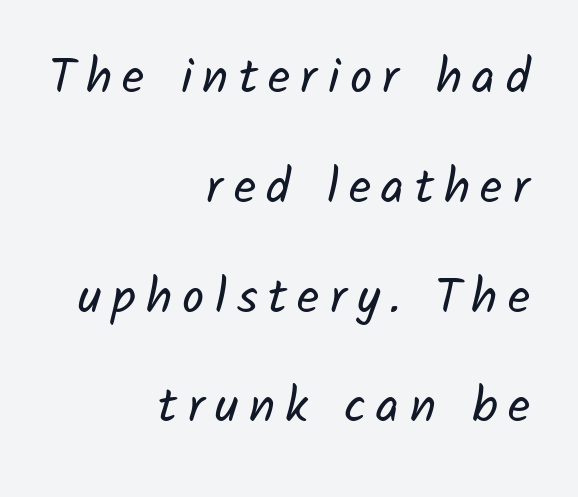
Q: Is the text bold? A: No.
Q: Is the typeface a serif or a sans-serif typeface? A: Sans-serif.
Q: Is the text underlined? A: No.
Q: How is the paragraph aligned? A: Right-aligned.
Q: Is the spacing between letters normal or unusually wide? A: Unusually wide.
Q: Is the spacing between lines tight, normal or loose? A: Loose.
Q: Width (condensed, normal, or wide)? A: Normal.
Q: Stroke contrast? A: Low.
Q: x-height? A: Medium.
Q: Monospaced? A: No.
